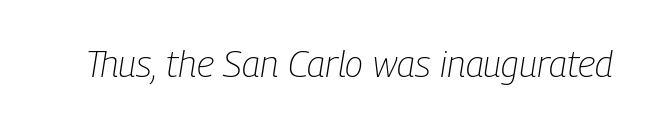
Q: Is the text bold? A: No.
Q: Is the text italic (slanted)? A: Yes, it leans right by about 9 degrees.
Q: Is the text underlined? A: No.
Q: Is the spacing between letters normal or unusually wide? A: Normal.
Q: Width (condensed, normal, or wide)? A: Condensed.
Q: Stroke contrast? A: Low.
Q: x-height? A: Medium.
Q: Monospaced? A: No.
